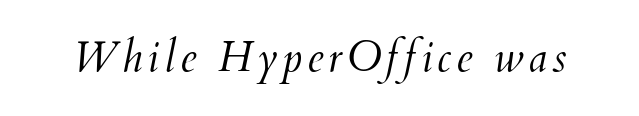
Q: Is the text bold? A: No.
Q: Is the text italic (slanted)? A: Yes, it leans right by about 12 degrees.
Q: Is the text underlined? A: No.
Q: Width (condensed, normal, or wide)? A: Normal.
Q: Stroke contrast? A: Medium.
Q: x-height? A: Small.
Q: Monospaced? A: No.
